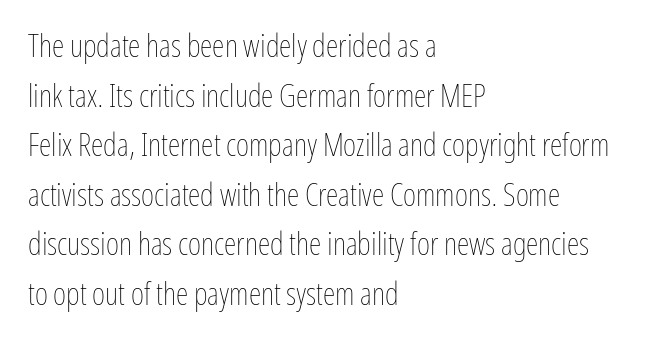
The foot of each line stays bare and open. Short note: letters normally spaced. Here the designer chose a conventional face with non-uniform glyph widths. Notice how the stems are strictly vertical — no italics here. Stems and bowls with no extra thickness — not bold. Leading matches the norm, producing a regular column.
